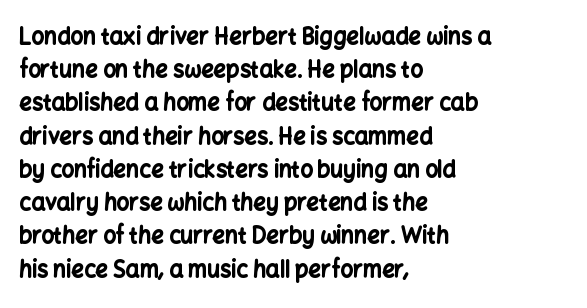
Q: Is the text bold? A: Yes.
Q: Is the text italic (slanted)? A: No, it is upright.
Q: Is the text underlined? A: No.
Q: How is the paragraph aligned? A: Left-aligned.
Q: Is the spacing between letters normal or unusually wide? A: Normal.
Q: Is the spacing between lines tight, normal or loose? A: Normal.
